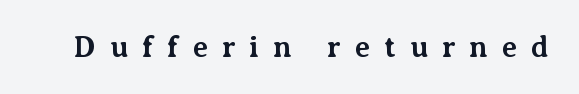
{"serif": "yes", "italic": "no", "bold": "yes", "weight": "bold", "width": "normal", "stroke_contrast": "medium", "x_height": "medium", "monospaced": "no", "underline": "no", "letter_spacing": "wide", "letter_spacing_em": 0.46, "glyph_px": 30}
